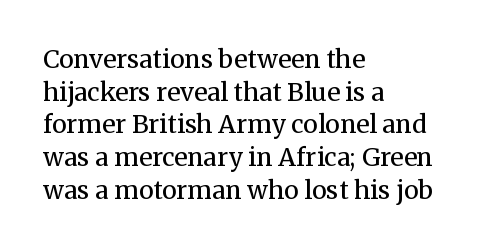
What's the leading like? Ordinary, nothing unusual. The passage shown has conventional tracking throughout. The typography opts for an upright posture over an oblique one. The passage is arranged the way most books set body copy — flush left.
